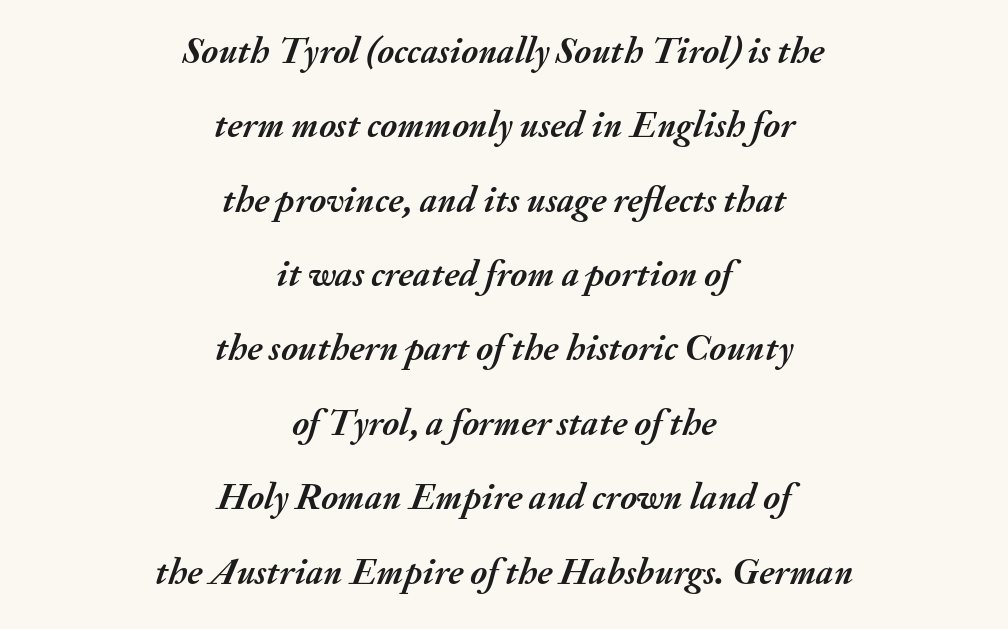
{"italic": "yes", "lean": "right", "slant_degrees": 20, "bold": "yes", "weight": "semibold", "width": "normal", "stroke_contrast": "medium", "x_height": "small", "monospaced": "no", "underline": "no", "align": "center", "line_spacing": "loose", "line_spacing_ratio": 2.01, "letter_spacing": "normal", "letter_spacing_em": 0.0, "glyph_px": 37}
